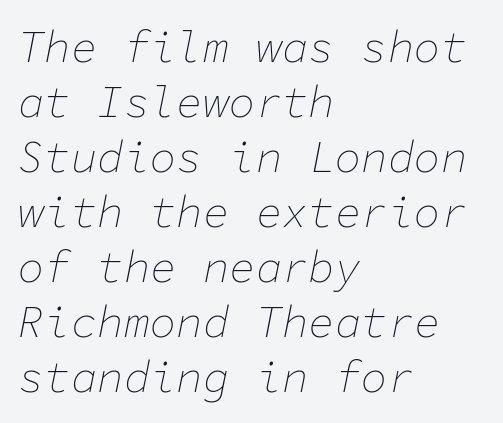
{"italic": "yes", "lean": "right", "slant_degrees": 11, "bold": "no", "weight": "thin", "width": "normal", "stroke_contrast": "low", "x_height": "medium", "monospaced": "yes", "underline": "no", "align": "left", "line_spacing": "normal", "line_spacing_ratio": 1.25, "letter_spacing": "normal", "letter_spacing_em": 0.0, "glyph_px": 44}
